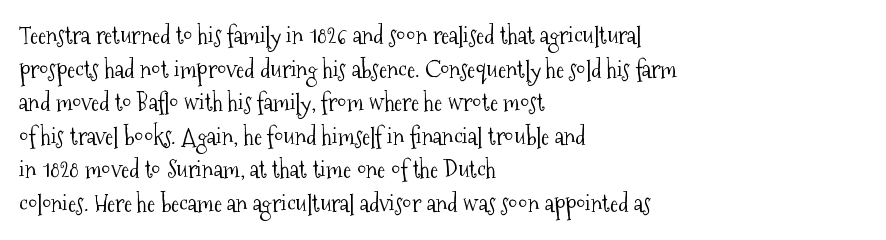
The image shows 24 px text type, upright; set left-aligned, normal line spacing (1.4x), normal letter spacing, not underlined.
